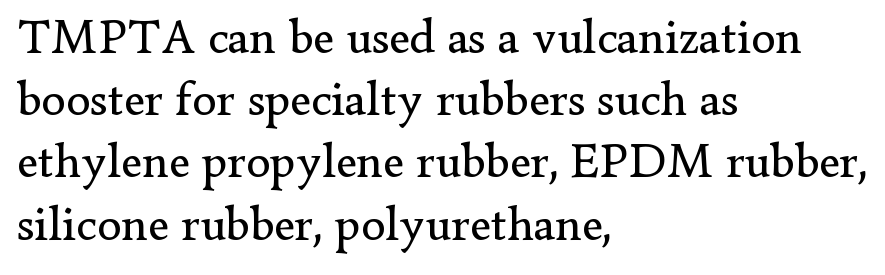
What stands out about the letter spacing? Nothing — it is the standard amount. This block has exactly the height ordinary leading produces. Every row of glyphs begins at an identical x-position on the left. The designer went with a serif here, giving each stem small feet. Compared with a typical body face, this is equally light or lighter still. Words float on clear page, feet unadorned.
